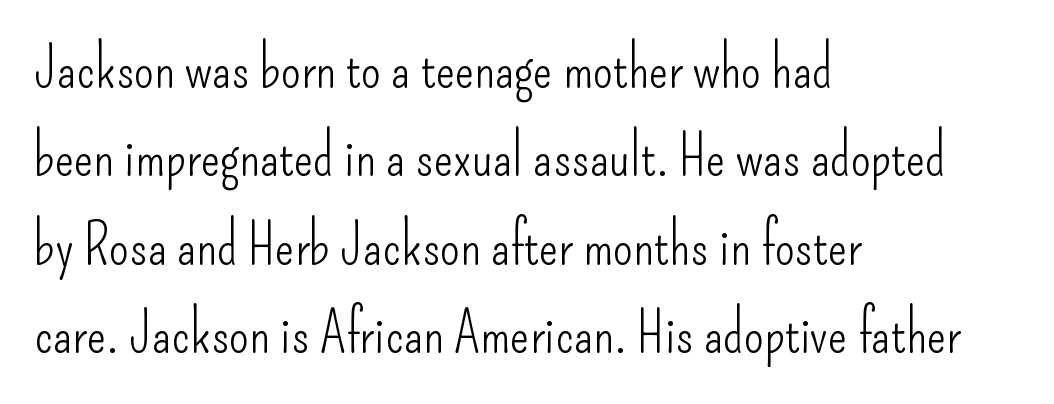
{"serif": "no", "italic": "no", "bold": "no", "weight": "light", "width": "condensed", "stroke_contrast": "low", "x_height": "small", "monospaced": "no", "underline": "no", "align": "left", "line_spacing": "normal", "line_spacing_ratio": 1.55, "letter_spacing": "normal", "letter_spacing_em": 0.0, "glyph_px": 57}
